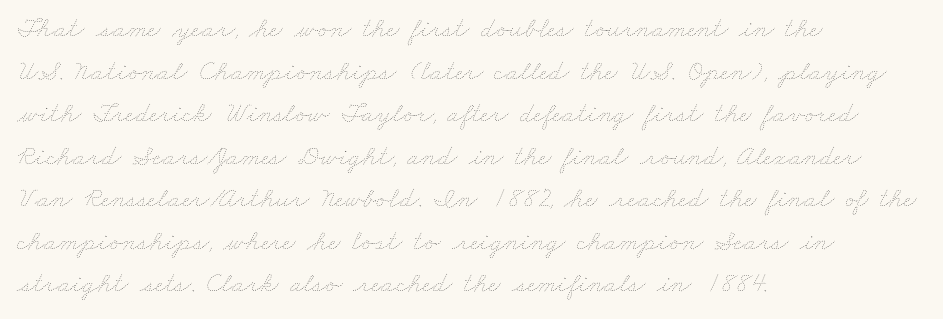
The image shows 28 px thin, wide type; set left-aligned, normal line spacing (1.52x), normal letter spacing, not underlined; low stroke contrast and a small x-height.
